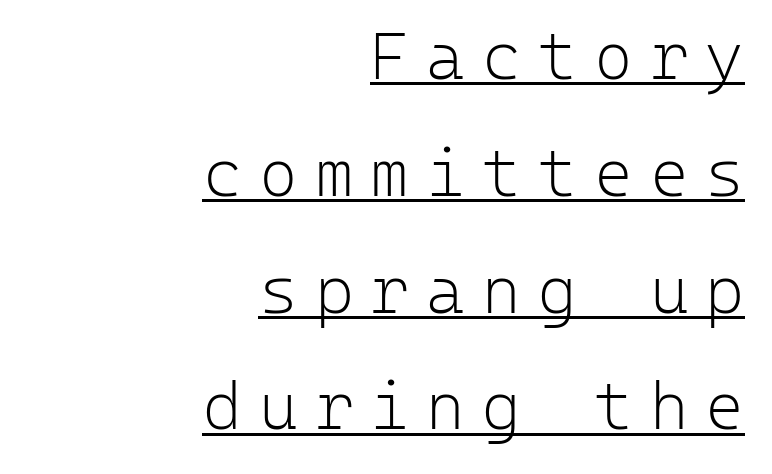
{"serif": "no", "italic": "no", "bold": "no", "weight": "light", "width": "normal", "stroke_contrast": "low", "x_height": "medium", "monospaced": "yes", "underline": "yes", "align": "right", "line_spacing_ratio": 1.77, "letter_spacing": "wide", "letter_spacing_em": 0.26, "glyph_px": 66}
